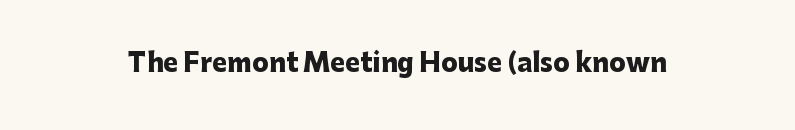
Underlining? Definitely not there. Strong, thick strokes mark this as bold type. This sample uses an upright cut, with every glyph sitting square on the baseline. A typesetter would call this zero additional tracking.
